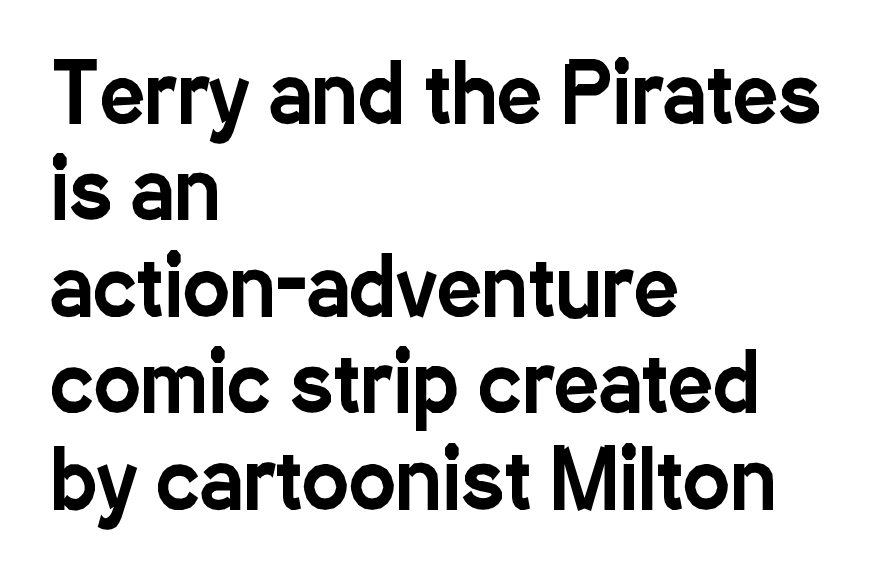
{"serif": "no", "italic": "no", "width": "condensed", "stroke_contrast": "low", "x_height": "medium", "monospaced": "no", "underline": "no", "align": "left", "line_spacing_ratio": 1.22, "letter_spacing": "normal", "letter_spacing_em": 0.0, "glyph_px": 79}
